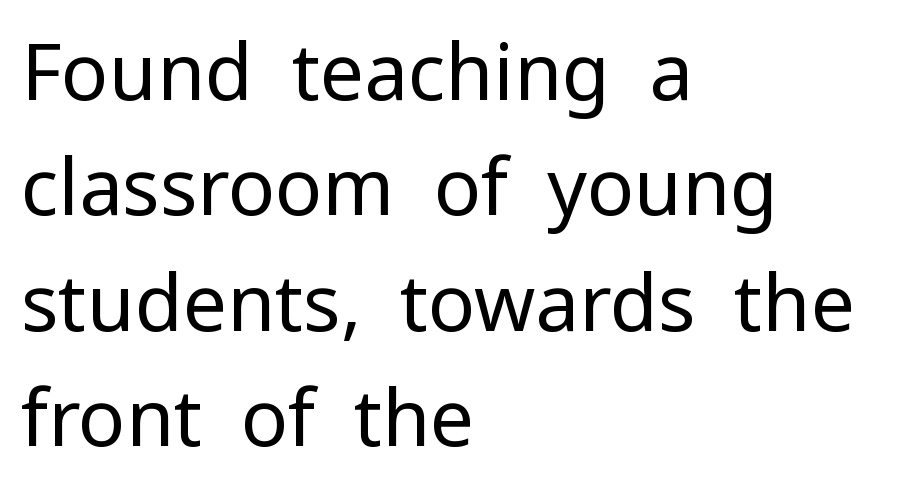
{"serif": "no", "italic": "no", "bold": "no", "weight": "regular", "width": "normal", "stroke_contrast": "low", "x_height": "medium", "monospaced": "no", "underline": "no", "align": "left", "line_spacing": "normal", "line_spacing_ratio": 1.48, "letter_spacing": "normal", "letter_spacing_em": 0.0, "glyph_px": 78}
